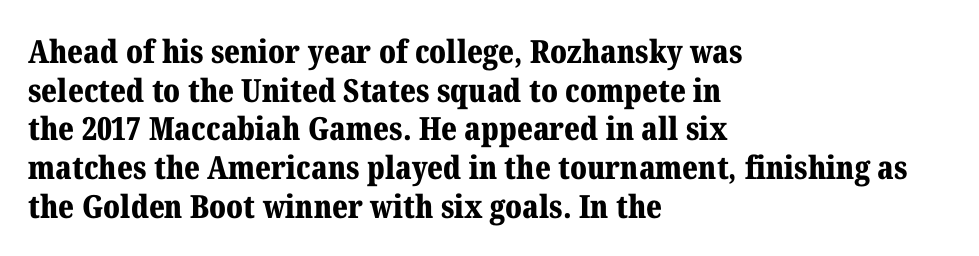
The image shows 32 px bold serif type, upright; set left-aligned, line spacing 1.21x, normal letter spacing, not underlined; medium stroke contrast and a medium x-height.
